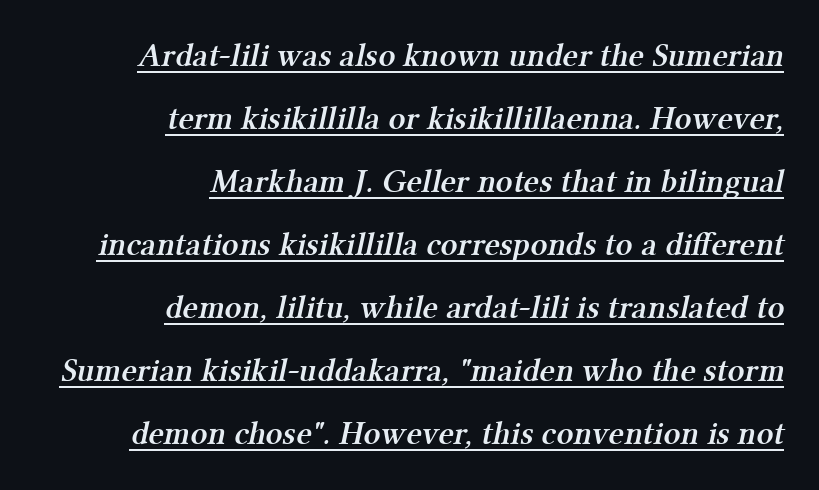
Note the varied advance widths — an 'i' is clearly narrower than an 'm'. Semibold letterforms, between regular and bold. These lines are composed in type with serifs. The sample's only ornament is a line tracing under the words.
